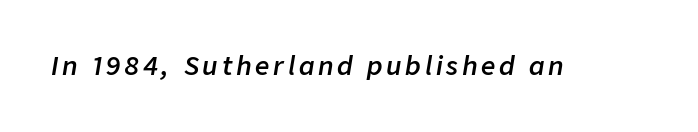
{"italic": "yes", "lean": "right", "slant_degrees": 9, "bold": "semi", "underline": "no", "glyph_px": 25}
